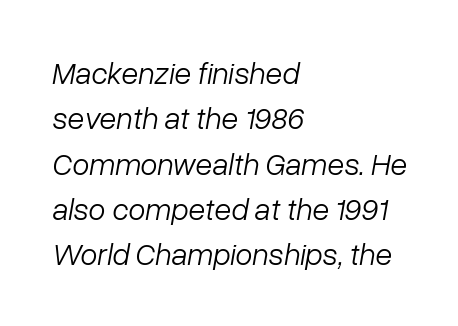
{"italic": "yes", "lean": "right", "slant_degrees": 10, "bold": "no", "weight": "light", "width": "normal", "stroke_contrast": "low", "x_height": "medium", "monospaced": "no", "underline": "no", "align": "left", "line_spacing": "normal", "line_spacing_ratio": 1.46, "letter_spacing": "normal", "letter_spacing_em": 0.0, "glyph_px": 31}
